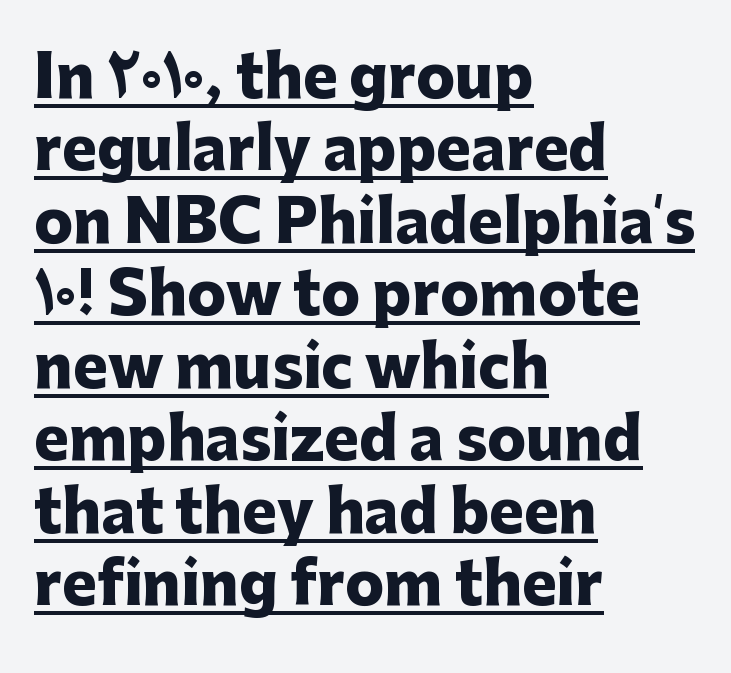
The sample has been set heavy, in full bold. Is this a fixed-width face? No — the glyphs have proportional, varying widths. If you measured baseline to baseline, you'd find a middling distance. The glyphs are accompanied by a horizontal stroke just below them. A typesetter would call this zero additional tracking. This sample uses a sans-serif face.
